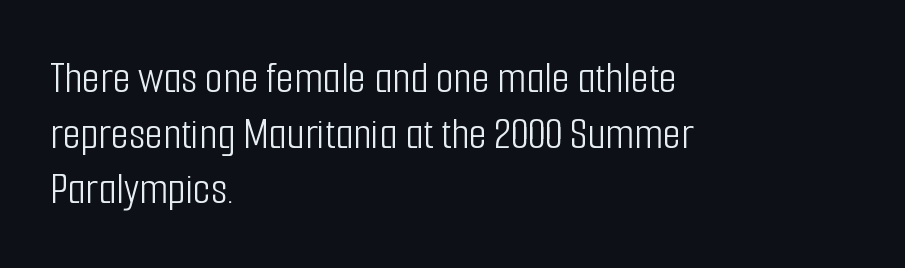
Type style note: lacks serifs. Underline: absent. Caption: standard tracking, unaltered. The specimen reads as upright at a glance. The setting favours the left margin, as ordinary paragraphs usually do. This sample has the flowing, uneven cadence of proportional lettering.
